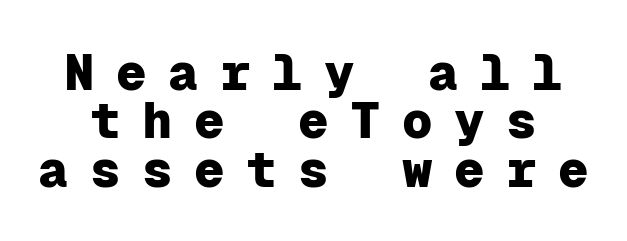
{"serif": "no", "italic": "no", "bold": "yes", "weight": "heavy", "width": "normal", "stroke_contrast": "low", "x_height": "medium", "monospaced": "yes", "underline": "no", "line_spacing": "tight", "line_spacing_ratio": 0.95, "letter_spacing": "wide", "letter_spacing_em": 0.42, "glyph_px": 51}
